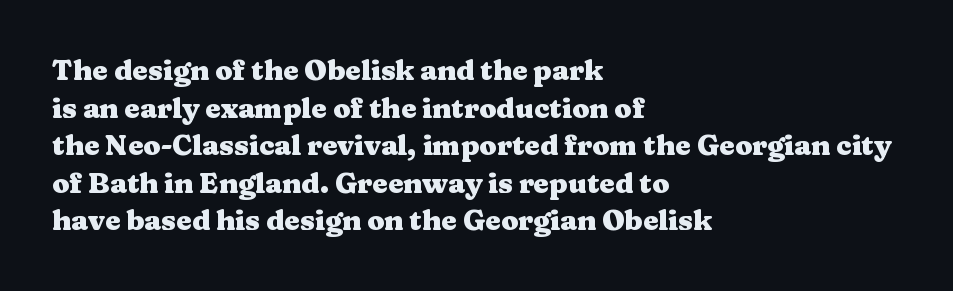
The image shows 28 px heavy, wide serif type, upright; set left-aligned, normal line spacing (1.34x), normal letter spacing, not underlined; medium stroke contrast and a medium x-height.
